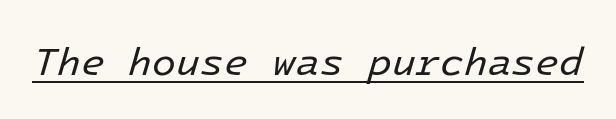
The image shows 39 px regular-weight type, italic (leaning right); set normal letter spacing, underlined; low stroke contrast and a medium x-height.
